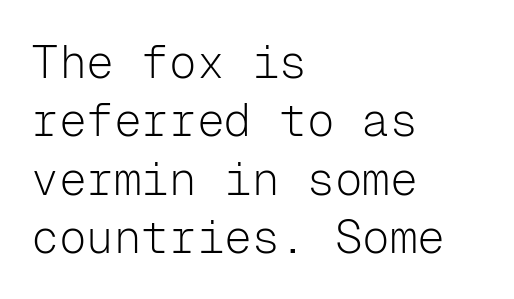
Nobody drew a line under any word here. These lines are composed in type without serifs. The face used here is rendered with its standard letterfit. Which margin do the lines hug? The left one — the right edge is uneven.
